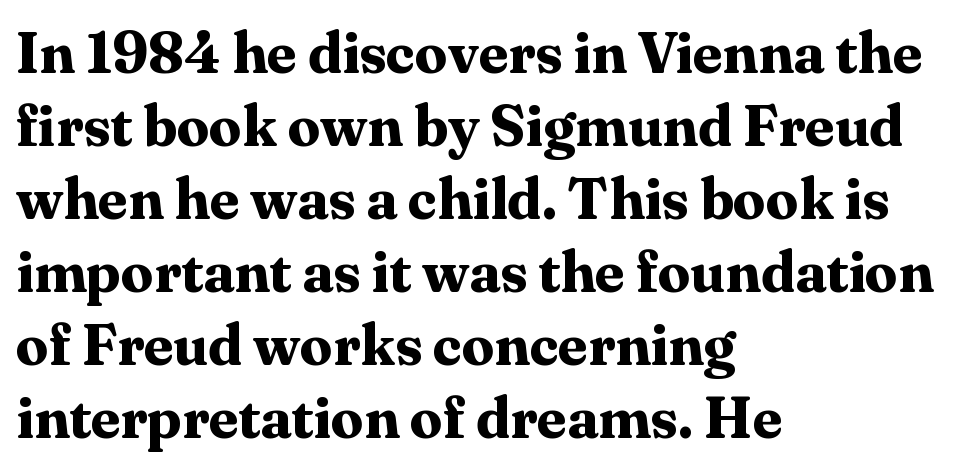
Here the glyphs are tracked normally, forming tight word shapes. All the whitespace from short lines collects on the right. A typesetter would call this leading conventional body-copy spacing. You could not count columns in this text — the font is proportionally spaced. Compared with an ordinary text face, these strokes are far heavier — a full bold. The specimen omits any rule beneath the text block's lines.
